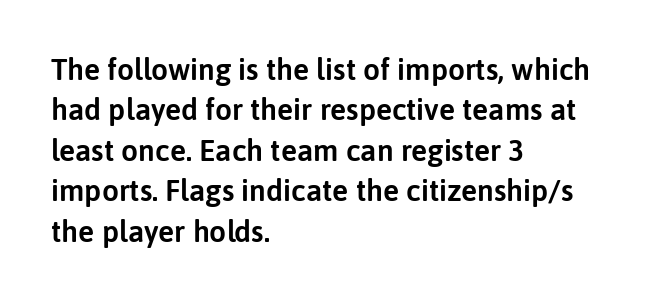
The image shows 30 px sans-serif type, upright; set left-aligned, normal line spacing (1.35x), normal letter spacing, not underlined; low stroke contrast and a medium x-height.
